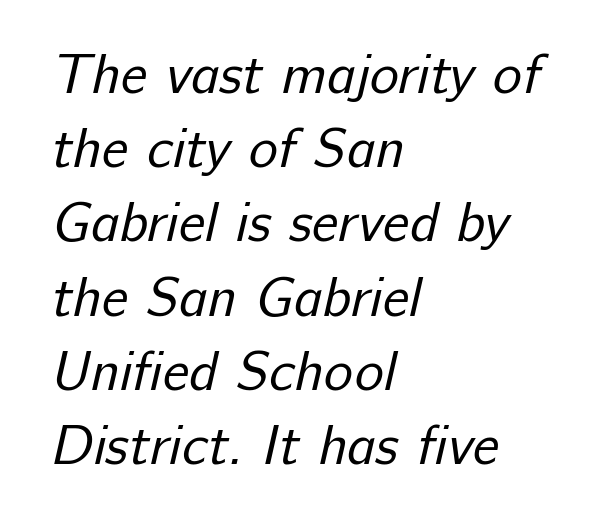
The image shows 55 px regular-weight sans-serif type; set left-aligned, normal line spacing (1.35x), normal letter spacing, not underlined; low stroke contrast and a medium x-height.
